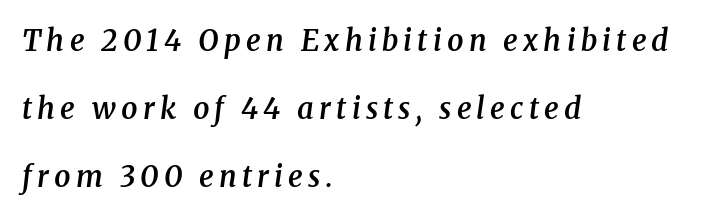
Q: Is the text bold? A: Semi-bold.
Q: Is the text italic (slanted)? A: Yes, it leans right by about 8 degrees.
Q: Is the typeface a serif or a sans-serif typeface? A: Serif.
Q: Is the text underlined? A: No.
Q: How is the paragraph aligned? A: Left-aligned.
Q: Is the spacing between lines tight, normal or loose? A: Loose.
Q: Width (condensed, normal, or wide)? A: Normal.
Q: Stroke contrast? A: Medium.
Q: x-height? A: Medium.
Q: Monospaced? A: No.
